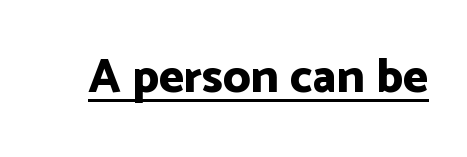
Q: Is the text bold? A: Yes.
Q: Is the text italic (slanted)? A: No, it is upright.
Q: Is the typeface a serif or a sans-serif typeface? A: Sans-serif.
Q: Is the text underlined? A: Yes.
Q: Is the spacing between letters normal or unusually wide? A: Normal.
Q: Width (condensed, normal, or wide)? A: Normal.
Q: Stroke contrast? A: Low.
Q: x-height? A: Medium.
Q: Monospaced? A: No.
